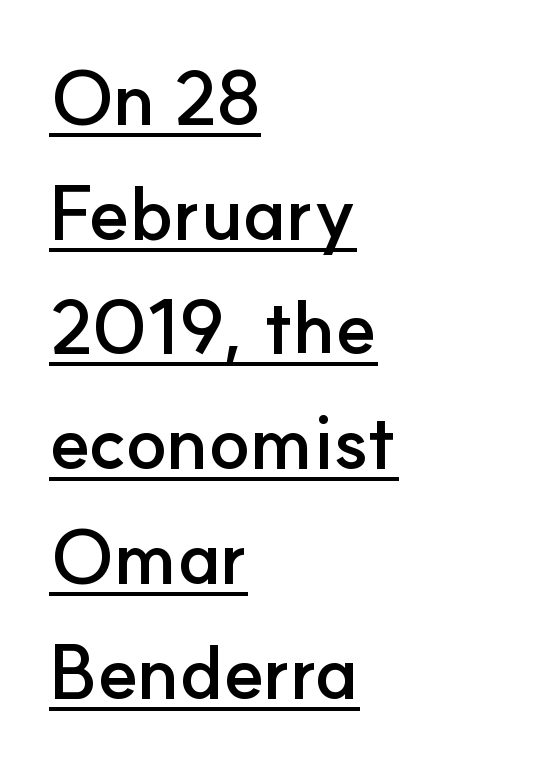
Every row of glyphs begins at an identical x-position on the left. The characters look thick and weighty, a clear bold. Font category for this specimen: sans-serif. A roman cut, with each character standing at attention. Caption: standard tracking, unaltered. Beneath each row of characters lies a ruled line.
